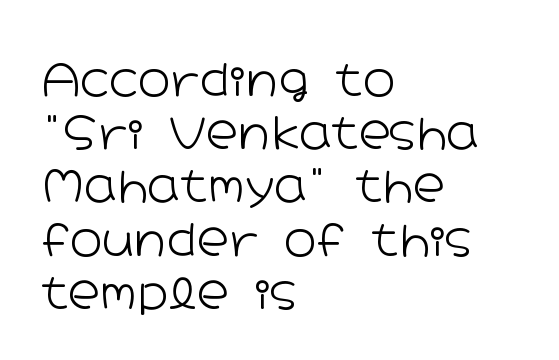
Q: Is the text bold? A: No.
Q: Is the text italic (slanted)? A: No, it is upright.
Q: Is the typeface a serif or a sans-serif typeface? A: Sans-serif.
Q: Is the text underlined? A: No.
Q: How is the paragraph aligned? A: Left-aligned.
Q: Is the spacing between letters normal or unusually wide? A: Normal.
Q: Width (condensed, normal, or wide)? A: Wide.
Q: Stroke contrast? A: Low.
Q: x-height? A: Medium.
Q: Monospaced? A: No.
